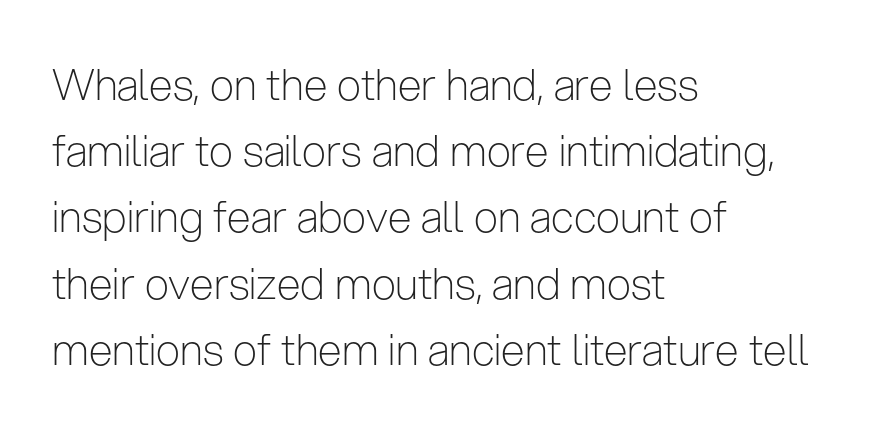
{"serif": "no", "italic": "no", "bold": "no", "weight": "light", "width": "condensed", "stroke_contrast": "low", "x_height": "medium", "monospaced": "no", "underline": "no", "align": "left", "line_spacing": "normal", "line_spacing_ratio": 1.54, "letter_spacing": "normal", "letter_spacing_em": 0.0, "glyph_px": 43}
